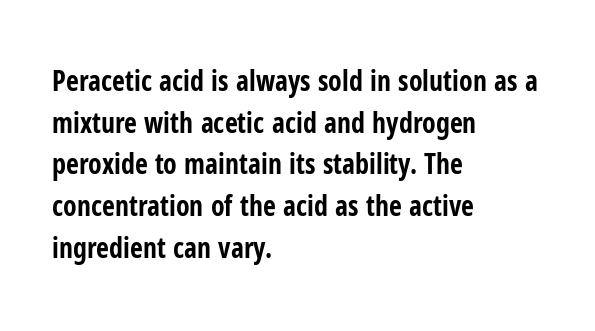
A student would call this left alignment; a typographer would say flush left, rag right. Quick note: underline off. The gaps between neighbouring characters are ordinary and unremarkable. Ascenders rise straight up at ninety degrees.
